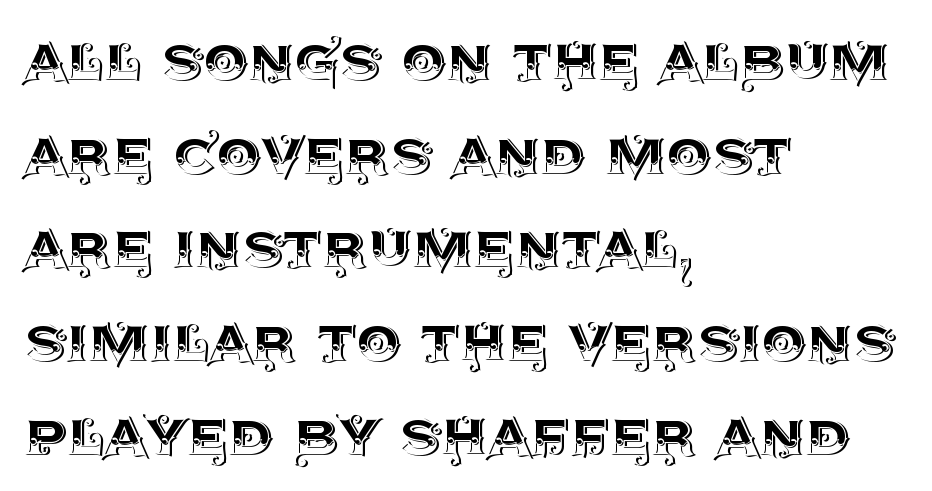
Spacing verdict: proportional, widths tailored to each character. The typography opts for an upright posture over an oblique one. Words float on clear page, feet unadorned. Tracking value appears to be zero — textbook default spacing.
